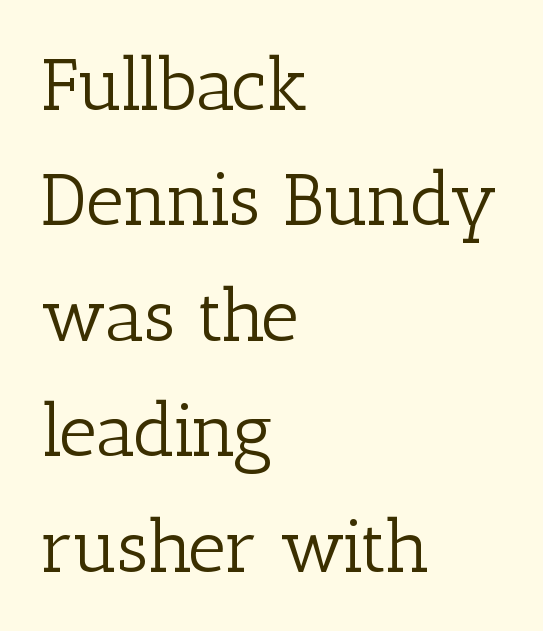
Q: Is the text bold? A: No.
Q: Is the text italic (slanted)? A: No, it is upright.
Q: Is the typeface a serif or a sans-serif typeface? A: Serif.
Q: Is the text underlined? A: No.
Q: How is the paragraph aligned? A: Left-aligned.
Q: Is the spacing between letters normal or unusually wide? A: Normal.
Q: Is the spacing between lines tight, normal or loose? A: Normal.
Q: Width (condensed, normal, or wide)? A: Normal.
Q: Stroke contrast? A: Low.
Q: x-height? A: Medium.
Q: Monospaced? A: No.
